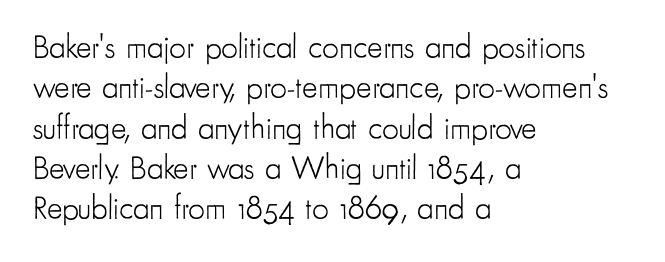
{"serif": "no", "italic": "no", "bold": "no", "weight": "light", "width": "condensed", "stroke_contrast": "low", "x_height": "small", "monospaced": "no", "underline": "no", "align": "left", "line_spacing_ratio": 1.22, "letter_spacing": "normal", "letter_spacing_em": 0.0, "glyph_px": 33}
